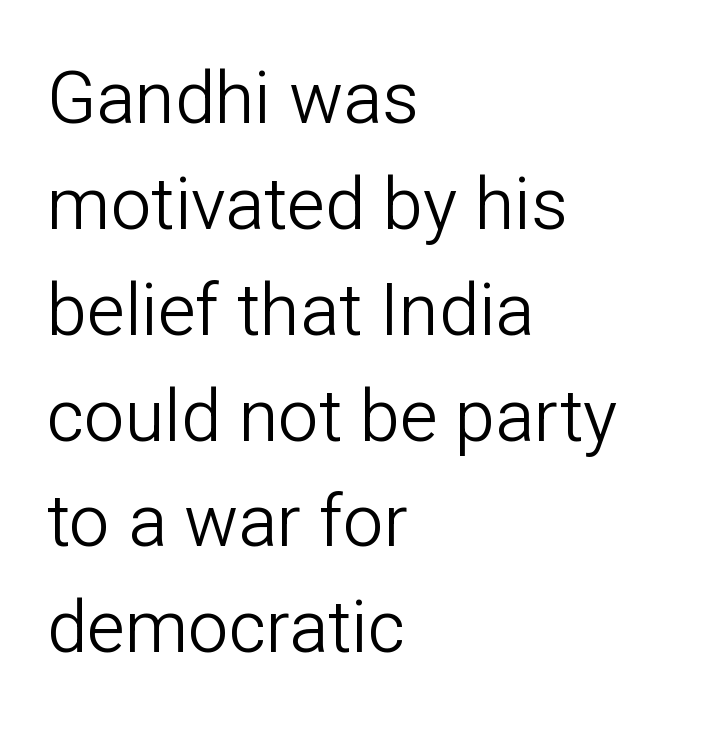
{"serif": "no", "italic": "no", "bold": "no", "weight": "light", "width": "normal", "stroke_contrast": "low", "x_height": "medium", "monospaced": "no", "underline": "no", "align": "left", "line_spacing": "normal", "line_spacing_ratio": 1.47, "letter_spacing": "normal", "letter_spacing_em": 0.0, "glyph_px": 72}
